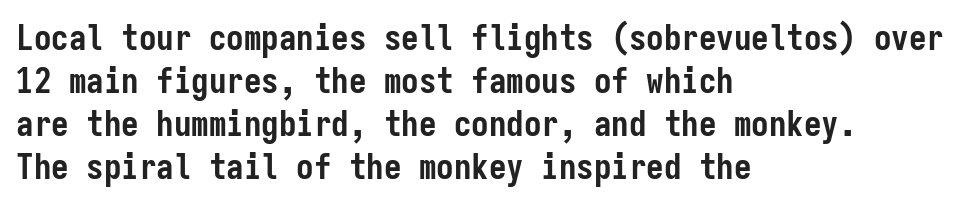
Characters follow at the spacing the type designer built in. The baseline area is clear. Is there any slant? The stems are plumb. The glyphs in this specimen are sans serif.
